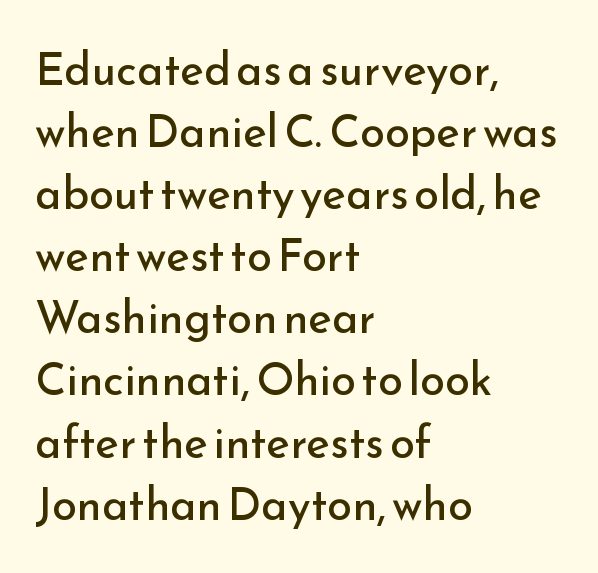
The image shows 45 px regular-weight sans-serif type, upright; set left-aligned, normal line spacing (1.38x), normal letter spacing, not underlined; low stroke contrast and a small x-height.
